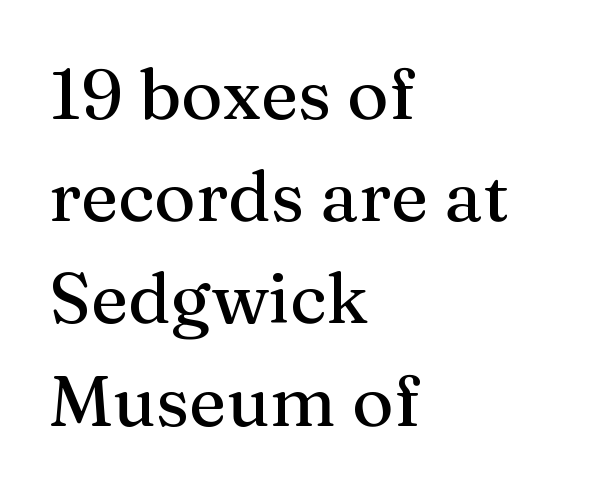
Posture: upright roman. This sample keeps an unexceptional amount of space between lines. Caption: standard tracking, unaltered. Each letter's strokes conclude with small projecting serifs. Each line starts at the same left margin while the right side varies. Character widths vary here, with narrow letters taking less room than wide ones.
